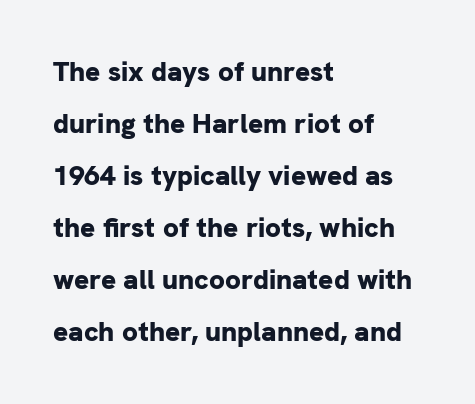
The rendering uses natural spacing where letterforms have individual widths. This rendering features lettering with no underline. Heft: maximum for text — a bold. The font family rendered here belongs to the sans-serif group. In terms of letterspacing, this is plain default setting.
